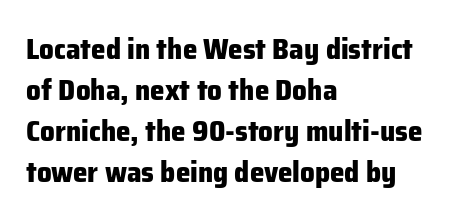
{"serif": "no", "italic": "no", "bold": "yes", "weight": "heavy", "width": "normal", "stroke_contrast": "low", "x_height": "medium", "monospaced": "no", "underline": "no", "align": "left", "line_spacing": "normal", "line_spacing_ratio": 1.41, "letter_spacing": "normal", "letter_spacing_em": 0.0, "glyph_px": 29}
